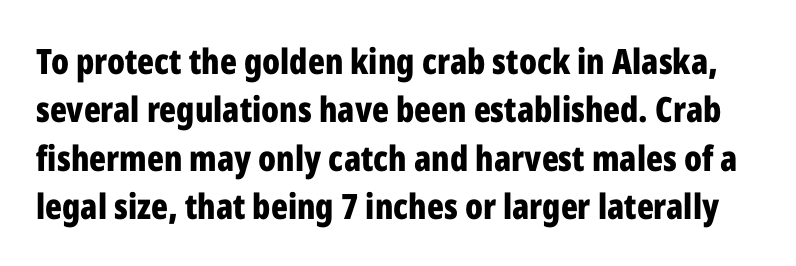
{"serif": "no", "italic": "no", "bold": "yes", "weight": "bold", "width": "condensed", "stroke_contrast": "low", "x_height": "medium", "monospaced": "no", "underline": "no", "line_spacing": "normal", "line_spacing_ratio": 1.38, "letter_spacing": "normal", "letter_spacing_em": 0.0, "glyph_px": 35}
